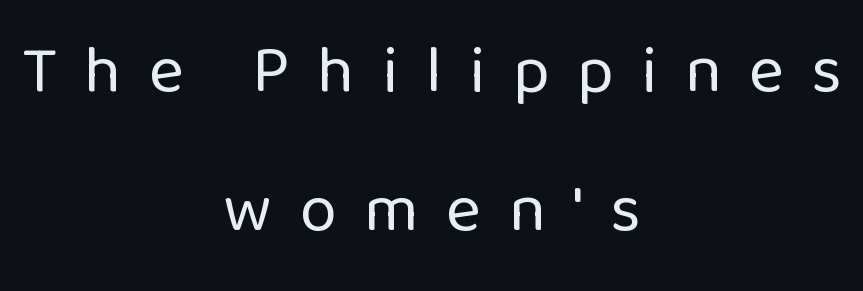
The rendering uses a large line-height, opening up the rows. Tall strokes in this sample are plumb rather than angled. This rendering employs a face without finishing strokes, i.e., a sans-serif. The face looks like a standard text weight, possibly lighter. Character widths vary here, with narrow letters taking less room than wide ones. Horizontally, the lines are justified to the midpoint only.
